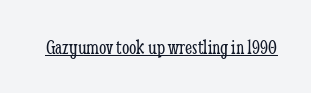
Q: Is the text bold? A: No.
Q: Is the text italic (slanted)? A: No, it is upright.
Q: Is the text underlined? A: Yes.
Q: Is the spacing between letters normal or unusually wide? A: Normal.
